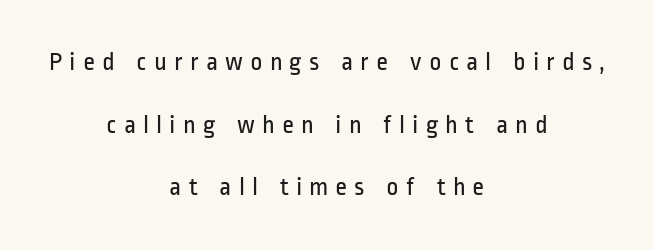
Q: Is the text bold? A: No.
Q: Is the text italic (slanted)? A: No, it is upright.
Q: Is the text underlined? A: No.
Q: How is the paragraph aligned? A: Centered.
Q: Is the spacing between letters normal or unusually wide? A: Unusually wide.
Q: Is the spacing between lines tight, normal or loose? A: Loose.
